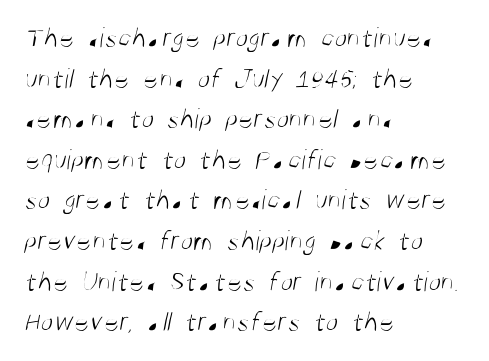
The gap between lines stays unmarked. Each letter keeps its own natural width here, so spacing adapts to shape. Compared with a centered layout, this one pins lines to the left instead. Unbolded letterforms with no extra heft. The letters sit at their default tracking, neither squeezed nor spread.
